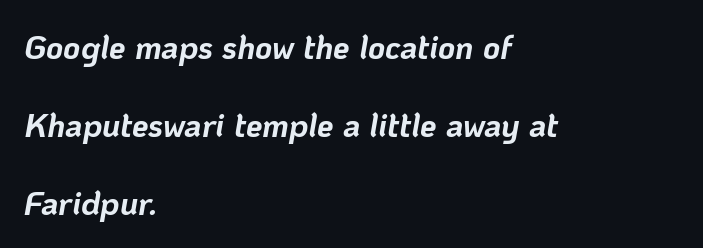
Each letter keeps its own natural width here, so spacing adapts to shape. The strip under each line holds only bare page. Nobody touched the tracking dial on this one. There's an unmistakable incline to the writing here. Notice the wide empty band between every row — that's loose leading.
